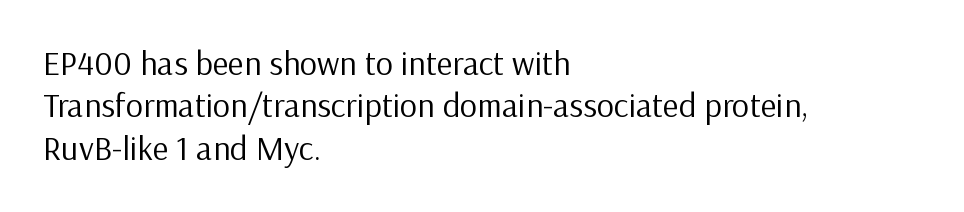
{"serif": "no", "italic": "no", "bold": "no", "weight": "regular", "width": "normal", "stroke_contrast": "low", "x_height": "medium", "monospaced": "no", "underline": "no", "align": "left", "line_spacing": "normal", "line_spacing_ratio": 1.25, "letter_spacing": "normal", "letter_spacing_em": 0.0, "glyph_px": 34}
